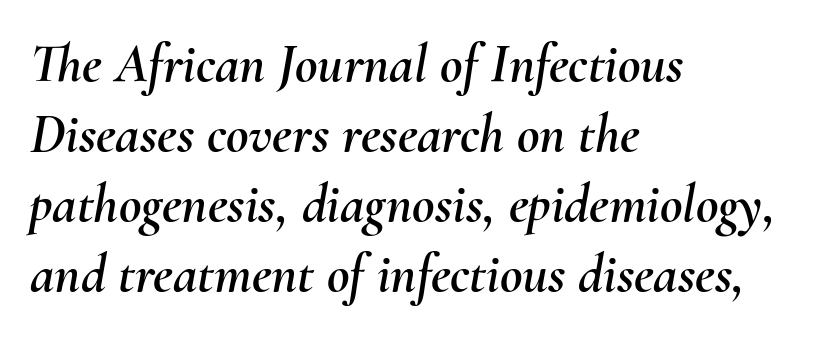
{"italic": "yes", "lean": "right", "slant_degrees": 10, "width": "normal", "stroke_contrast": "medium", "x_height": "small", "monospaced": "no", "underline": "no", "align": "left", "line_spacing": "normal", "line_spacing_ratio": 1.27, "letter_spacing": "normal", "letter_spacing_em": 0.0, "glyph_px": 55}
